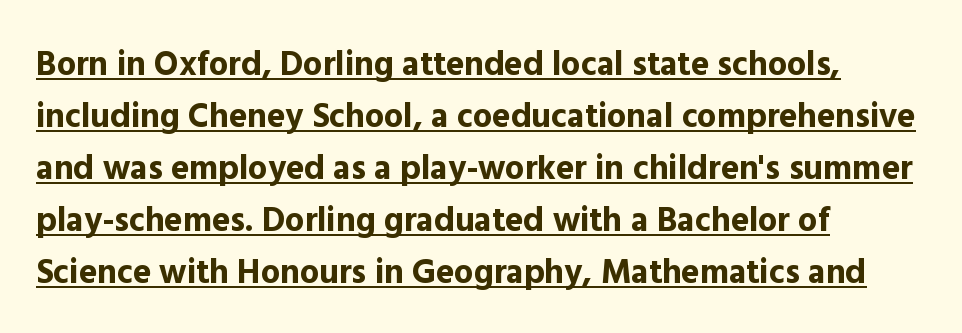
The image shows 34 px bold sans-serif type, upright; set left-aligned, normal line spacing (1.53x), normal letter spacing, underlined; a medium x-height.
